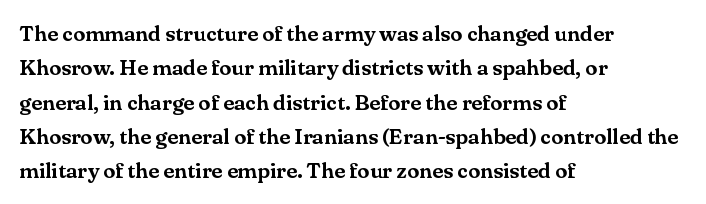
Teacher's note: observe the even left margin — that is flush-left alignment. The passage shown has conventional tracking throughout. It's the straight-up-and-down kind of type. The block of text has a typical density, with ordinary space between rows. The area under the type is left untouched.
